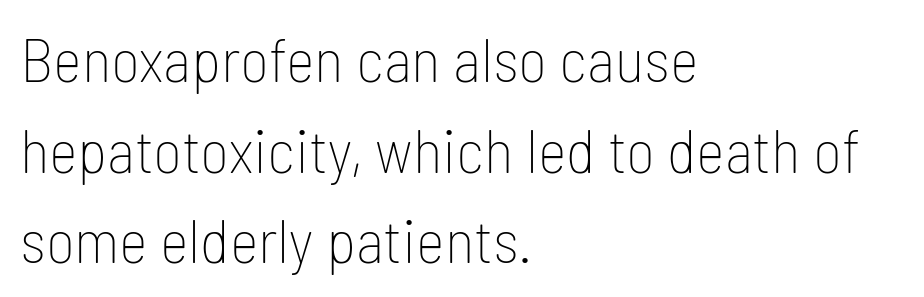
Nothing unusual about the tracking: characters are spaced as the font intends. Note: no serifs on the glyphs. This is the regular roman posture of the typeface. The letterforms sit at book weight or below. These lines are rendered in a variable-pitch font.
